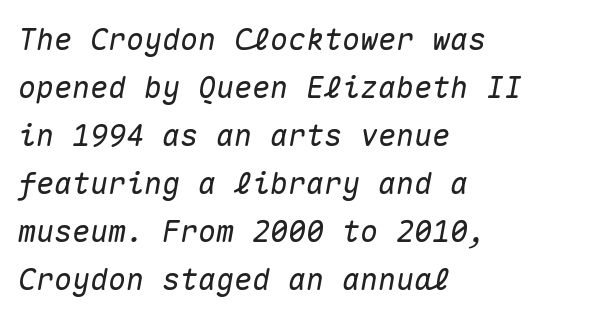
{"italic": "yes", "lean": "right", "slant_degrees": 10, "width": "normal", "stroke_contrast": "medium", "x_height": "medium", "monospaced": "yes", "underline": "no", "align": "left", "line_spacing": "normal", "line_spacing_ratio": 1.6, "letter_spacing": "normal", "letter_spacing_em": 0.0, "glyph_px": 30}
